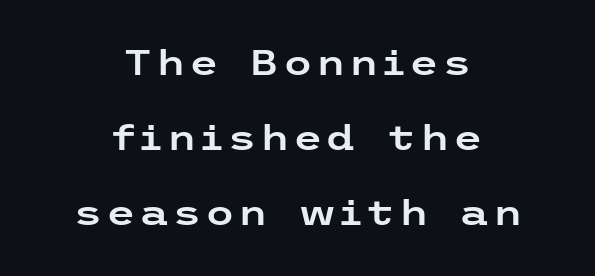
Q: Is the text italic (slanted)? A: No, it is upright.
Q: Is the typeface a serif or a sans-serif typeface? A: Sans-serif.
Q: Is the text underlined? A: No.
Q: How is the paragraph aligned? A: Centered.
Q: Is the spacing between lines tight, normal or loose? A: Loose.
Q: Width (condensed, normal, or wide)? A: Wide.
Q: Stroke contrast? A: Low.
Q: x-height? A: Medium.
